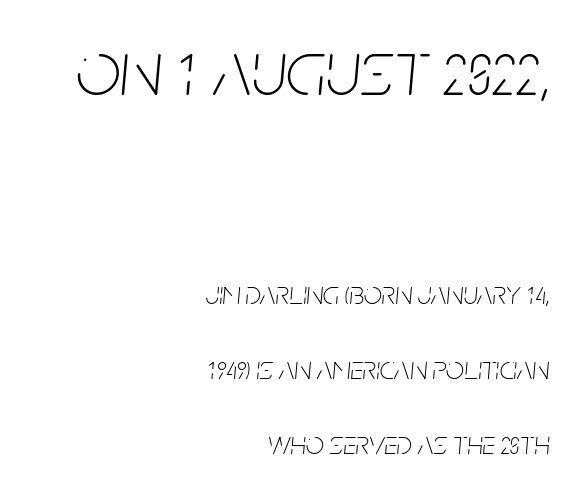
You could call the tracking neutral — neither tight nor loose. You could not count columns in this text — the font is proportionally spaced. The characters are drawn with everyday or finer stroke widths. Larger block? The one above; the one below is distinctly smaller.
